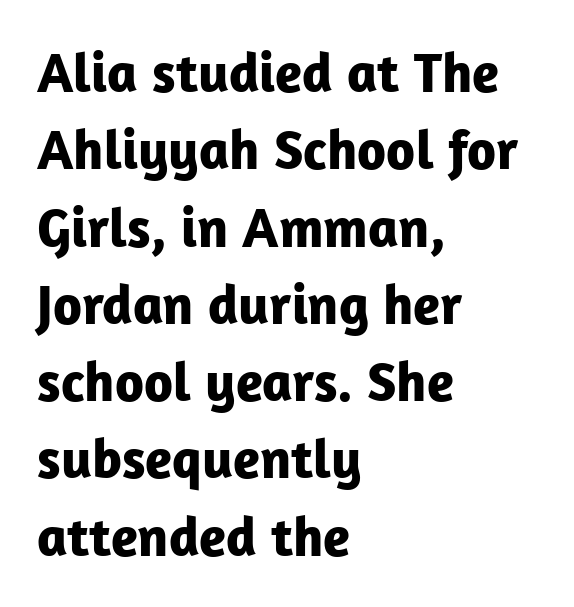
Q: Is the text bold? A: Yes.
Q: Is the text italic (slanted)? A: No, it is upright.
Q: Is the typeface a serif or a sans-serif typeface? A: Sans-serif.
Q: Is the text underlined? A: No.
Q: How is the paragraph aligned? A: Left-aligned.
Q: Is the spacing between letters normal or unusually wide? A: Normal.
Q: Is the spacing between lines tight, normal or loose? A: Normal.
Q: Width (condensed, normal, or wide)? A: Normal.
Q: Stroke contrast? A: Low.
Q: x-height? A: Medium.
Q: Monospaced? A: No.
